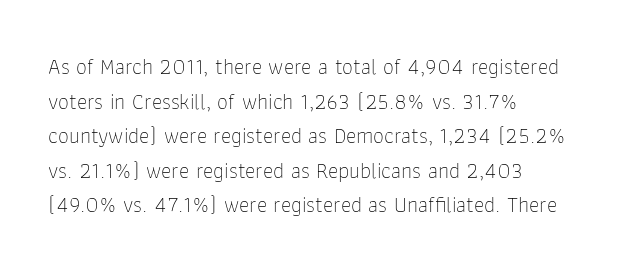
Which margin do the lines hug? The left one — the right edge is uneven. This is roman type, the default non-slanted kind. Summary of vertical rhythm: regular, with standard interline spacing. These glyphs show unthickened strokes, regular width or finer. The rendering keeps characters at their native spacing. The gap between lines stays unmarked.
